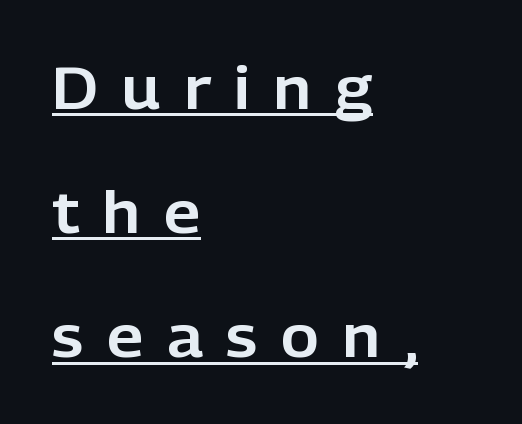
{"serif": "no", "italic": "no", "width": "normal", "stroke_contrast": "low", "x_height": "medium", "monospaced": "no", "underline": "yes", "align": "left", "line_spacing": "loose", "line_spacing_ratio": 2.14, "letter_spacing": "wide", "letter_spacing_em": 0.41, "glyph_px": 58}
